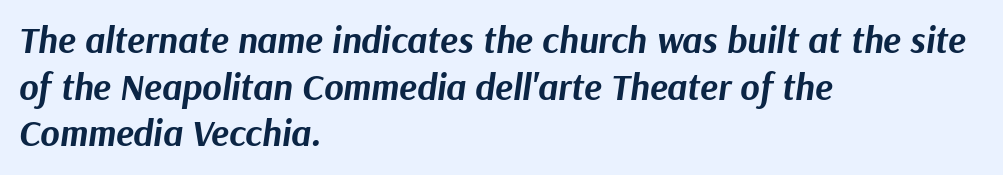
{"italic": "yes", "lean": "right", "slant_degrees": 9, "bold": "yes", "weight": "bold", "width": "normal", "stroke_contrast": "medium", "x_height": "medium", "monospaced": "no", "underline": "no", "align": "left", "line_spacing": "normal", "line_spacing_ratio": 1.26, "letter_spacing": "normal", "letter_spacing_em": 0.0, "glyph_px": 37}
